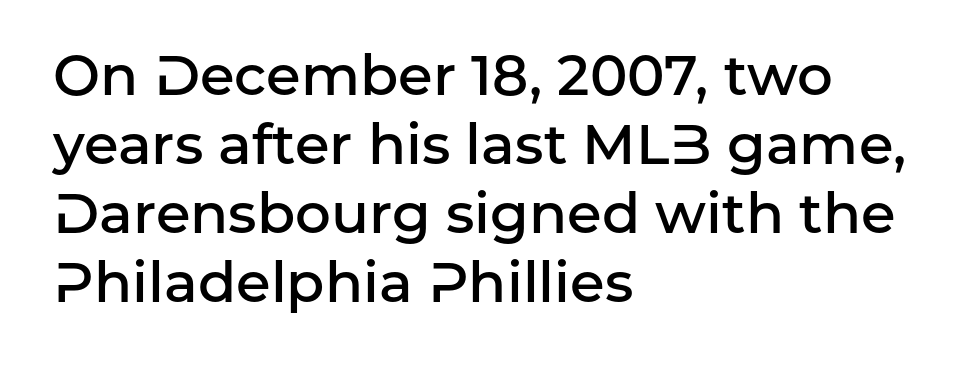
The image shows 56 px semibold sans-serif type, upright; set left-aligned, line spacing 1.23x, normal letter spacing, not underlined; low stroke contrast and a medium x-height.
